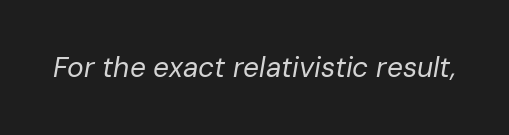
{"italic": "yes", "lean": "right", "slant_degrees": 10, "bold": "no", "weight": "regular", "width": "normal", "stroke_contrast": "low", "x_height": "medium", "monospaced": "no", "underline": "no", "letter_spacing": "normal", "letter_spacing_em": 0.0, "glyph_px": 28}
